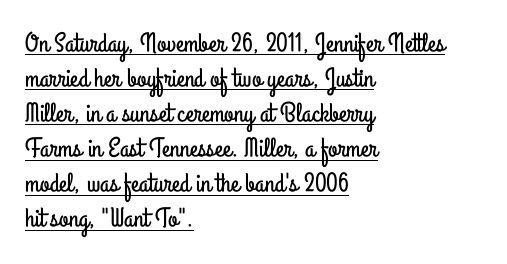
{"italic": "no", "underline": "yes", "align": "left", "line_spacing": "normal", "line_spacing_ratio": 1.3, "letter_spacing": "normal", "letter_spacing_em": 0.0, "glyph_px": 27}
